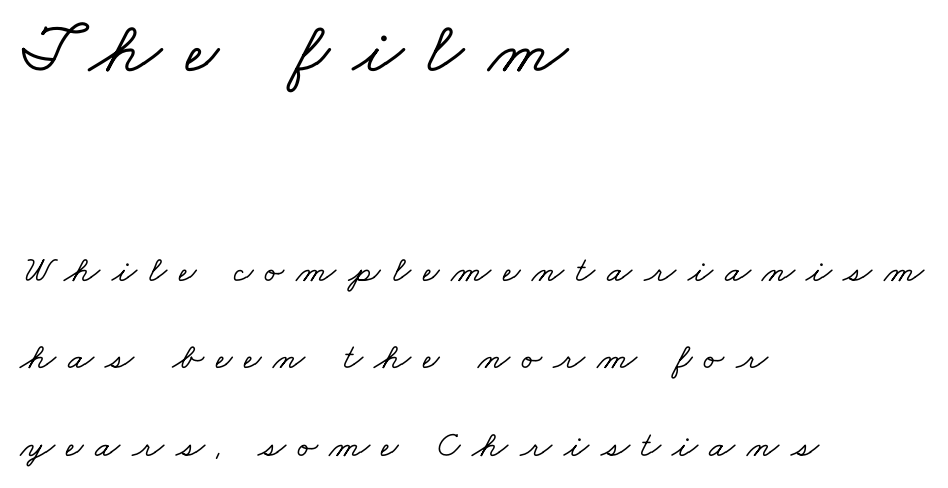
Q: Is the typeface a serif or a sans-serif typeface? A: Serif.
Q: Is the text underlined? A: No.
Q: How is the paragraph aligned? A: Left-aligned.
Q: Is the spacing between letters normal or unusually wide? A: Unusually wide.
Q: Is the spacing between lines tight, normal or loose? A: Loose.
Q: Which block of text is set in a larger size, the first (top) or the second (bottom)? A: The first (top) one.
Q: Width (condensed, normal, or wide)? A: Wide.
Q: Stroke contrast? A: Low.
Q: x-height? A: Small.
Q: Monospaced? A: No.
